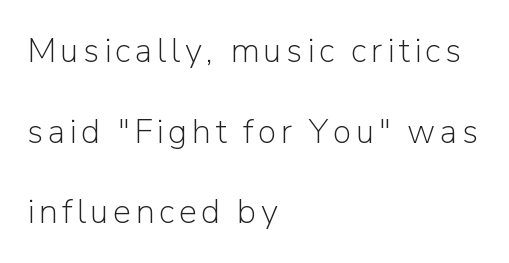
{"serif": "no", "italic": "no", "bold": "no", "weight": "light", "width": "normal", "stroke_contrast": "low", "x_height": "medium", "monospaced": "no", "underline": "no", "align": "left", "line_spacing": "loose", "line_spacing_ratio": 2.37, "glyph_px": 34}
